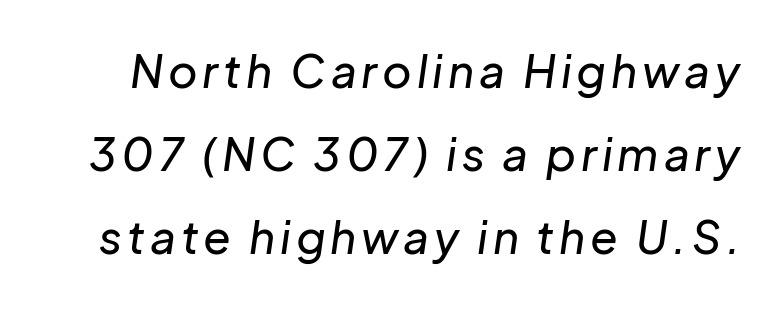
{"italic": "yes", "lean": "right", "slant_degrees": 8, "width": "normal", "stroke_contrast": "low", "x_height": "medium", "monospaced": "no", "underline": "no", "line_spacing_ratio": 1.85, "glyph_px": 45}
